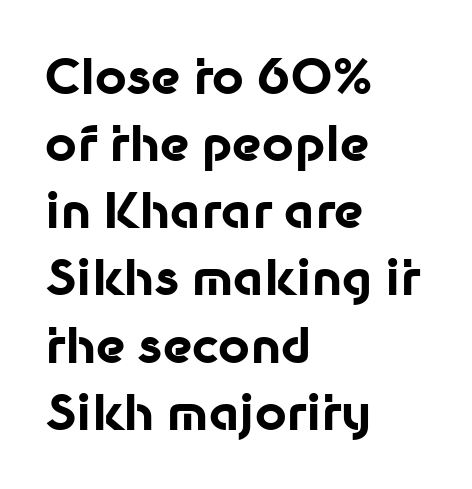
The image shows 49 px bold sans-serif type, upright; set left-aligned, normal line spacing (1.37x), normal letter spacing, not underlined; low stroke contrast and a medium x-height.
